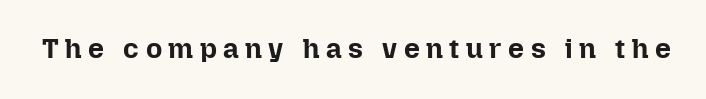
Set as a true bold cut, around the 700 mark. Plain, unruled lines of type. Designer's note — italics off, roman on. Looks like regular typesetting: each glyph gets only the width it needs.
